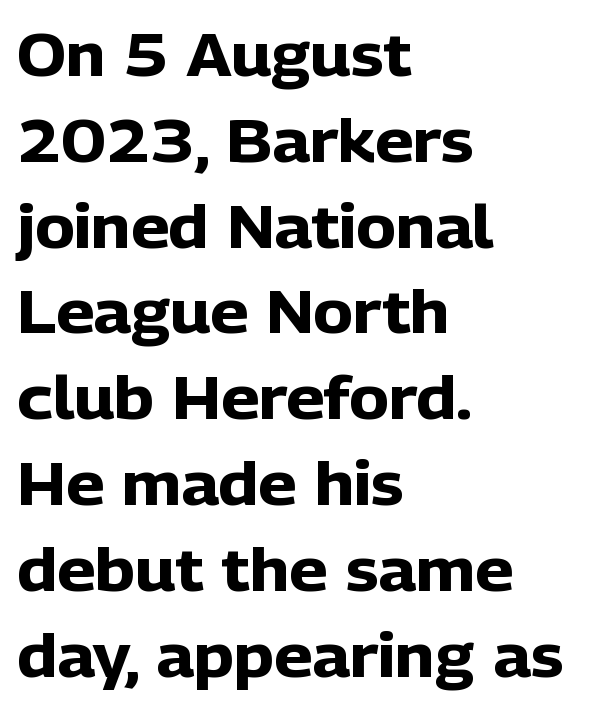
{"serif": "no", "italic": "no", "bold": "yes", "weight": "heavy", "width": "normal", "stroke_contrast": "low", "x_height": "medium", "monospaced": "no", "underline": "no", "align": "left", "line_spacing": "normal", "line_spacing_ratio": 1.43, "letter_spacing": "normal", "letter_spacing_em": 0.0, "glyph_px": 60}
